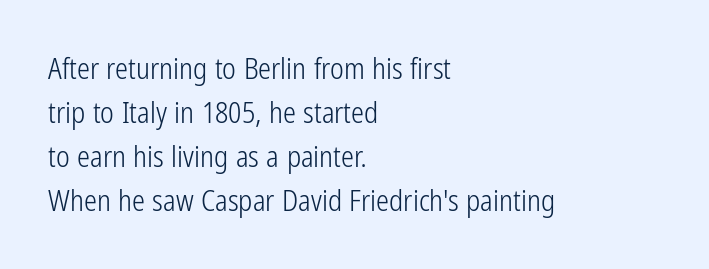
The paragraph shown leans on its left margin. The text was rendered using a sans face with plain stroke endings. Is the stroke heavy? The answer is a plain regular-or-lighter. Here the glyphs are tracked normally, forming tight word shapes. The strip under each line holds only bare page.
